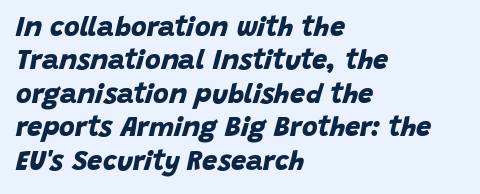
The image shows 27 px bold type; set left-aligned, line spacing 1.24x, normal letter spacing, not underlined.
